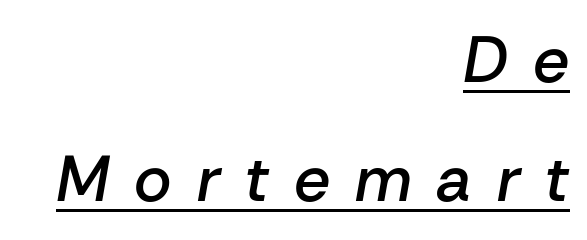
A typographer would call this underscored text. The face used here is rendered with a markedly widened letterfit. Quick note: italic. Typographic density is moderately raised because the face is semibold. Compared with a flush-left layout, this one pins lines to the opposite, right side.
